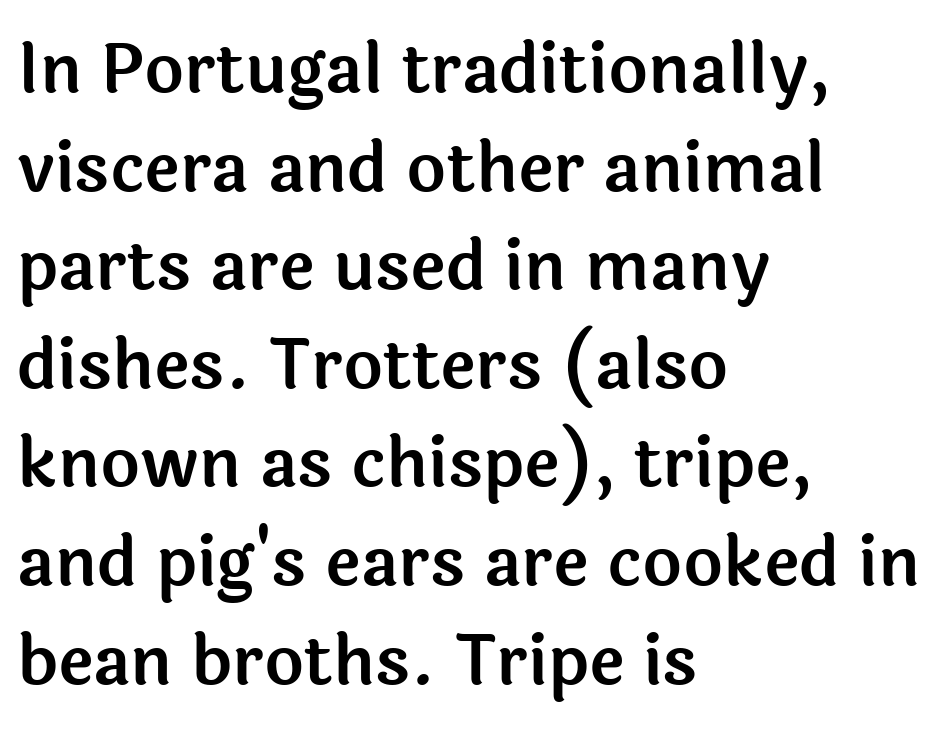
These lines are rendered in a variable-pitch font. The lines in this sample share a left origin and differ only in where they stop. Regarding serifs, this sample does without them. Words float on clear page, feet unadorned. Normally led — the rows are evenly, conventionally spaced. Tracking value appears to be zero — textbook default spacing.
